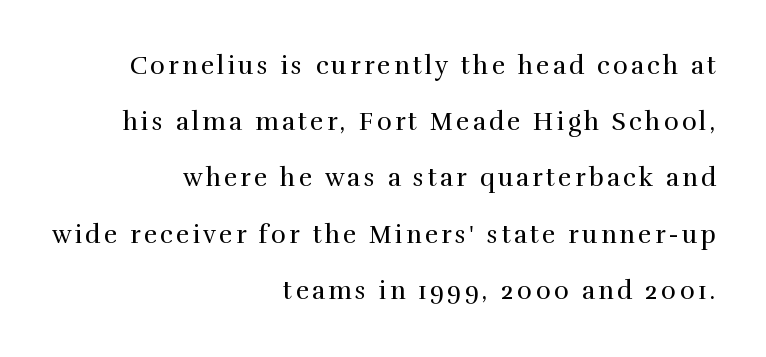
Q: Is the text bold? A: No.
Q: Is the text italic (slanted)? A: No, it is upright.
Q: Is the text underlined? A: No.
Q: How is the paragraph aligned? A: Right-aligned.
Q: Is the spacing between lines tight, normal or loose? A: Loose.
